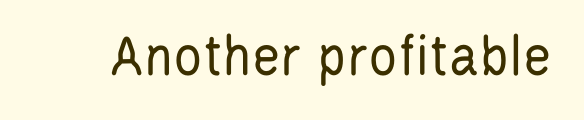
Q: Is the text bold? A: No.
Q: Is the text italic (slanted)? A: No, it is upright.
Q: Is the typeface a serif or a sans-serif typeface? A: Sans-serif.
Q: Is the text underlined? A: No.
Q: Is the spacing between letters normal or unusually wide? A: Normal.
Q: Width (condensed, normal, or wide)? A: Condensed.
Q: Stroke contrast? A: Low.
Q: x-height? A: Large.
Q: Monospaced? A: No.
